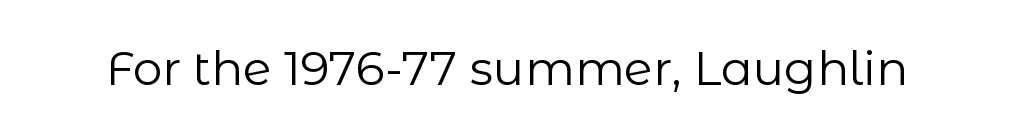
The image shows 47 px regular-weight sans-serif type, upright; set normal letter spacing, not underlined; low stroke contrast and a medium x-height.
